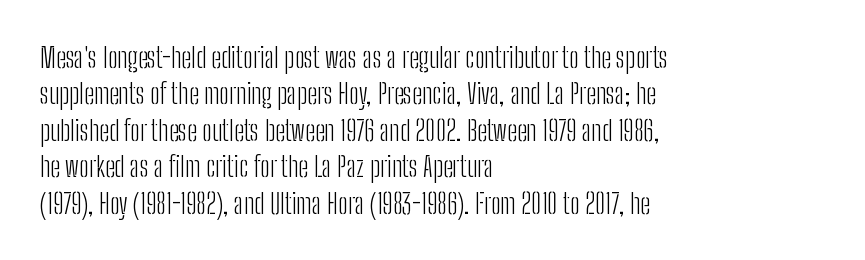
The face used here is proportionally spaced, like ordinary book or web type. Decoration check: the copy has no underline. The vertical gap from one line to the next is medium. Compared with a centered layout, this one pins lines to the left instead. The font's upright variant was chosen for this text.
